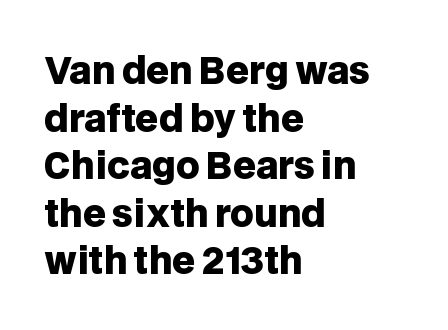
To sum up the face: it is a sans, with no serifs. Rows of type keep a routine distance in the vertical direction. The tracking reads as untouched default to a designer's eye. Look at the stroke-to-counter ratio: heavy, a bold.
